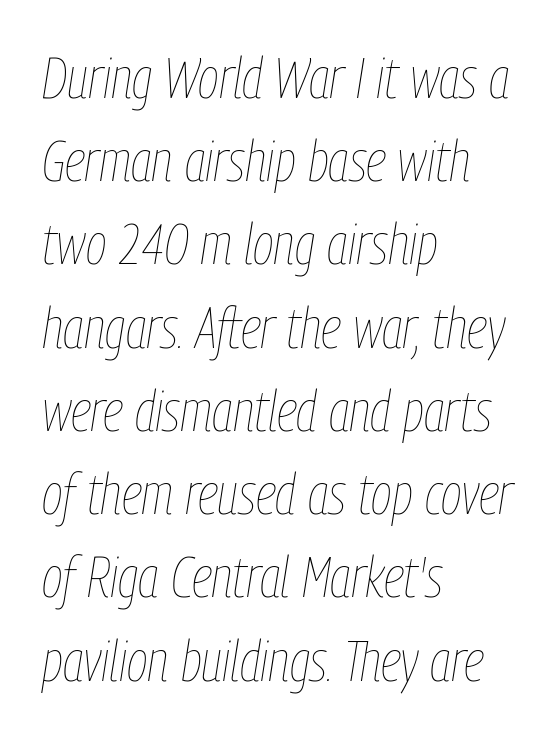
The image shows 57 px thin, condensed type, italic (leaning right); set left-aligned, normal line spacing (1.46x), normal letter spacing, not underlined; low stroke contrast and a medium x-height.
